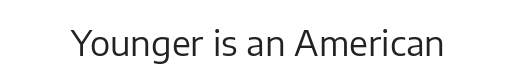
The image shows 34 px regular-weight sans-serif type, upright; set normal letter spacing, not underlined; low stroke contrast and a medium x-height.
